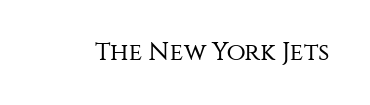
Q: Is the text bold? A: No.
Q: Is the text italic (slanted)? A: No, it is upright.
Q: Is the text underlined? A: No.
Q: Is the spacing between letters normal or unusually wide? A: Normal.
